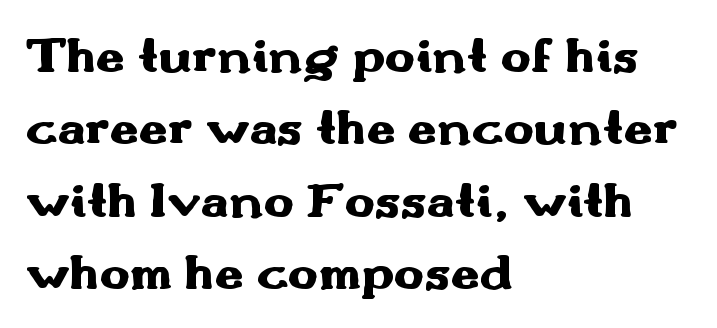
Compared with an ordinary text face, these strokes are far heavier — a full bold. The tracking reads as untouched default to a designer's eye. The strip under each line holds only bare page. When letters stand straight like this, we call the style roman or upright. One-word summary of the alignment: left.
